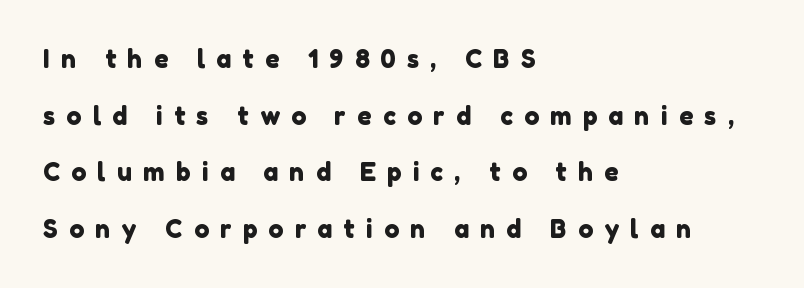
The image shows 25 px text type; set left-aligned, loose line spacing (2.27x), unusually wide letter spacing (+0.45 em), not underlined.
